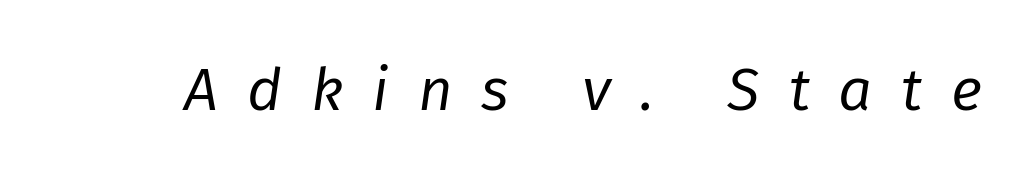
The image shows 60 px regular-weight type, italic (leaning right); set unusually wide letter spacing (+0.48 em), not underlined; low stroke contrast and a medium x-height.
